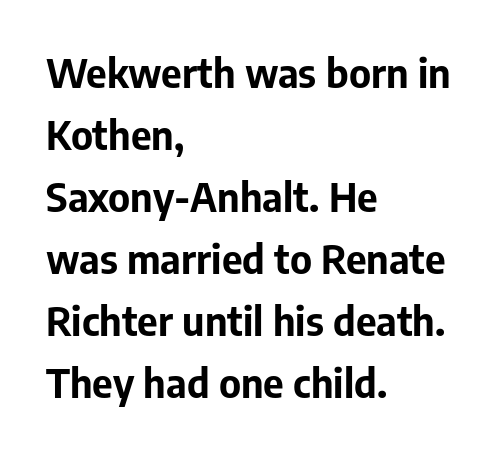
Q: Is the text bold? A: Yes.
Q: Is the text italic (slanted)? A: No, it is upright.
Q: Is the typeface a serif or a sans-serif typeface? A: Sans-serif.
Q: Is the text underlined? A: No.
Q: How is the paragraph aligned? A: Left-aligned.
Q: Is the spacing between letters normal or unusually wide? A: Normal.
Q: Is the spacing between lines tight, normal or loose? A: Normal.
Q: Width (condensed, normal, or wide)? A: Normal.
Q: Stroke contrast? A: Low.
Q: x-height? A: Medium.
Q: Monospaced? A: No.
